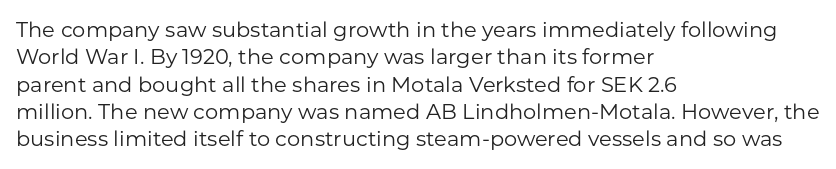
{"italic": "no", "bold": "no", "underline": "no", "align": "left", "line_spacing": "normal", "line_spacing_ratio": 1.3, "letter_spacing": "normal", "letter_spacing_em": 0.0, "glyph_px": 21}
